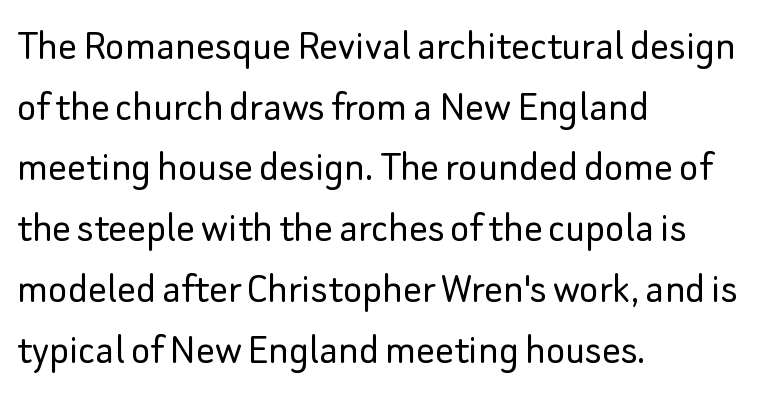
Q: Is the text bold? A: No.
Q: Is the text italic (slanted)? A: No, it is upright.
Q: Is the typeface a serif or a sans-serif typeface? A: Sans-serif.
Q: Is the text underlined? A: No.
Q: How is the paragraph aligned? A: Left-aligned.
Q: Is the spacing between letters normal or unusually wide? A: Normal.
Q: Is the spacing between lines tight, normal or loose? A: Normal.
Q: Width (condensed, normal, or wide)? A: Normal.
Q: Stroke contrast? A: Low.
Q: x-height? A: Small.
Q: Monospaced? A: No.
